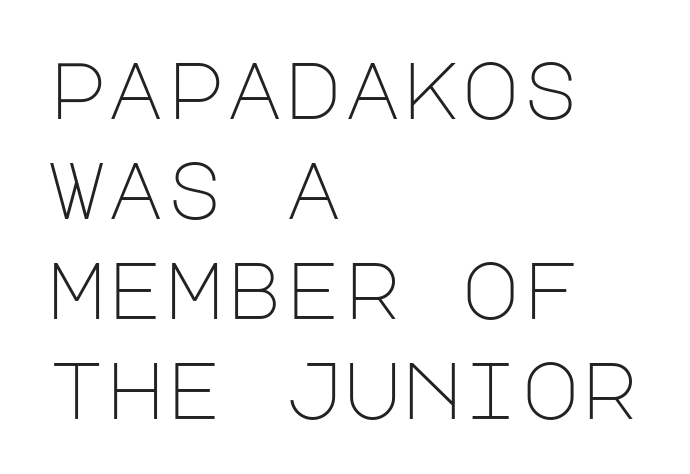
Q: Is the text bold? A: No.
Q: Is the text italic (slanted)? A: No, it is upright.
Q: Is the typeface a serif or a sans-serif typeface? A: Sans-serif.
Q: Is the text underlined? A: No.
Q: How is the paragraph aligned? A: Left-aligned.
Q: Is the spacing between letters normal or unusually wide? A: Normal.
Q: Is the spacing between lines tight, normal or loose? A: Normal.
Q: Width (condensed, normal, or wide)? A: Normal.
Q: Stroke contrast? A: Low.
Q: x-height? A: Large.
